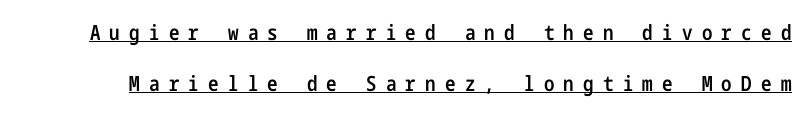
The image shows 21 px text type, upright; set loose line spacing (2.41x), unusually wide letter spacing (+0.44 em), underlined.
